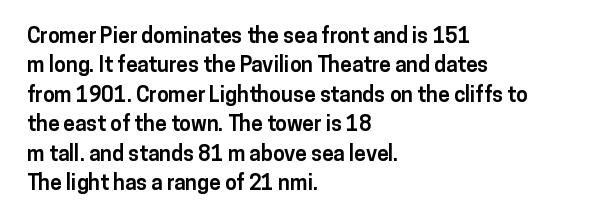
The image shows 21 px bold type, upright; set left-aligned, normal line spacing (1.4x), normal letter spacing, not underlined.
